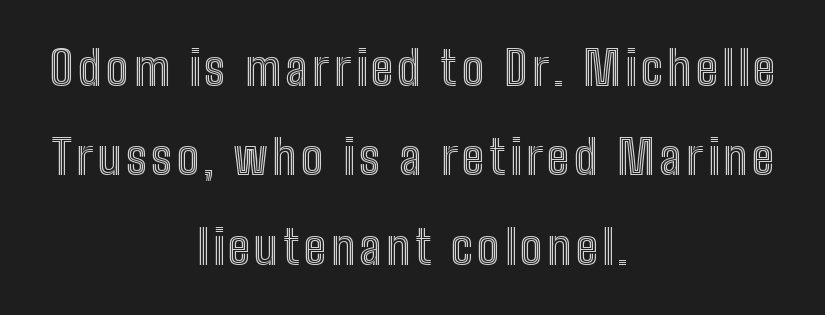
The image shows 47 px condensed type, upright; set centered, loose line spacing (1.9x), not underlined; a medium x-height.
